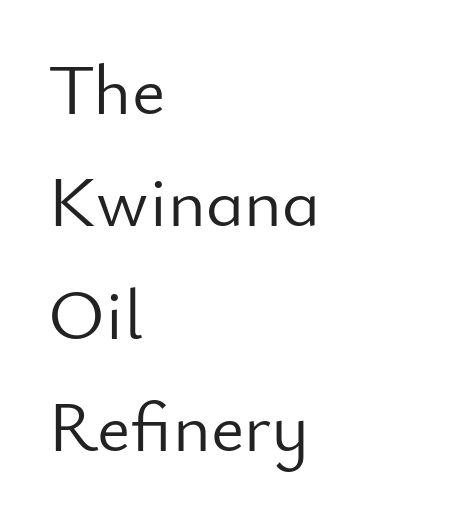
Is the type heavy? It reads as light-to-regular instead. No extra tracking has been applied to these lines. Varying glyph widths throughout — classic text-font behaviour. Decoration check: the copy has no underline. Classification — sans serif. Line starts are locked; line ends wander.
